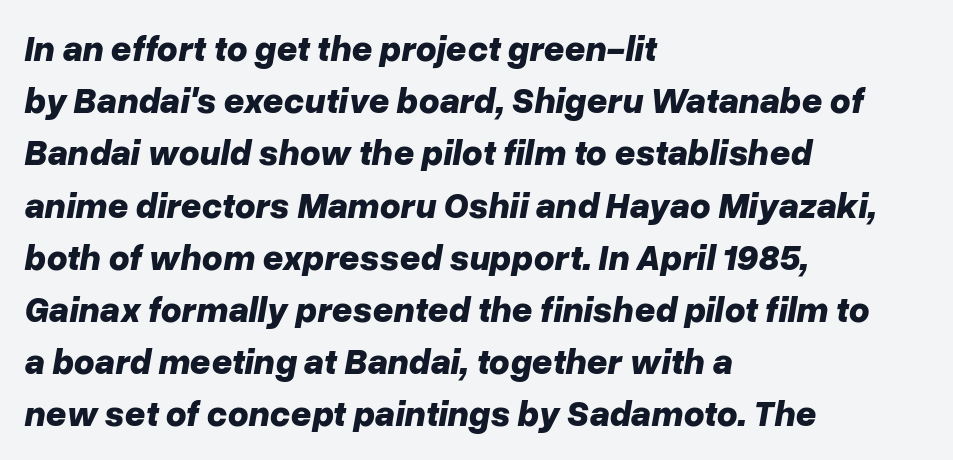
The rendering uses natural spacing where letterforms have individual widths. Caption: standard tracking, unaltered. Anything drawn beneath the words? Only blank space. The leading is moderate, giving the passage an even texture. An italicized treatment has been applied to the whole sample. Casual observation: everything's shoved over to the left.
